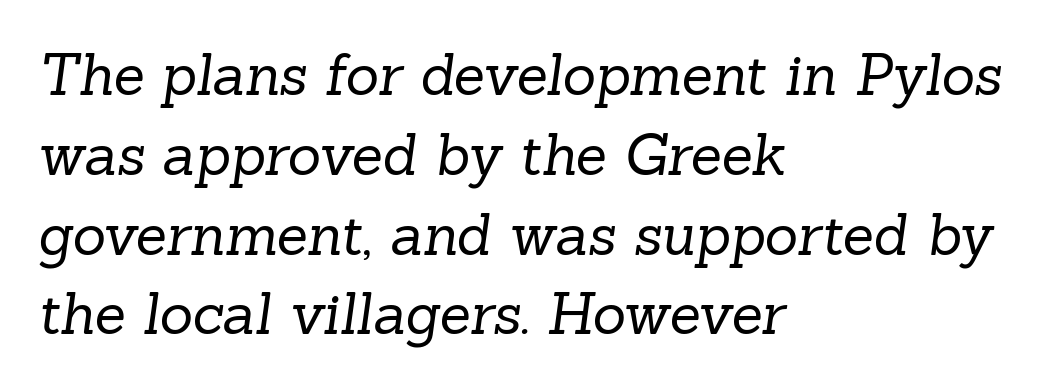
{"serif": "yes", "bold": "no", "weight": "regular", "width": "normal", "stroke_contrast": "low", "x_height": "medium", "monospaced": "no", "underline": "no", "align": "left", "line_spacing": "normal", "line_spacing_ratio": 1.4, "letter_spacing": "normal", "letter_spacing_em": 0.0, "glyph_px": 57}
